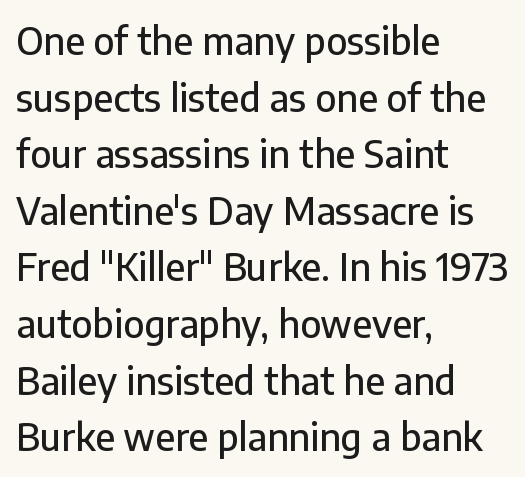
Q: Is the text italic (slanted)? A: No, it is upright.
Q: Is the typeface a serif or a sans-serif typeface? A: Sans-serif.
Q: Is the text underlined? A: No.
Q: How is the paragraph aligned? A: Left-aligned.
Q: Is the spacing between letters normal or unusually wide? A: Normal.
Q: Is the spacing between lines tight, normal or loose? A: Normal.
Q: Width (condensed, normal, or wide)? A: Normal.
Q: Stroke contrast? A: Low.
Q: x-height? A: Medium.
Q: Monospaced? A: No.
